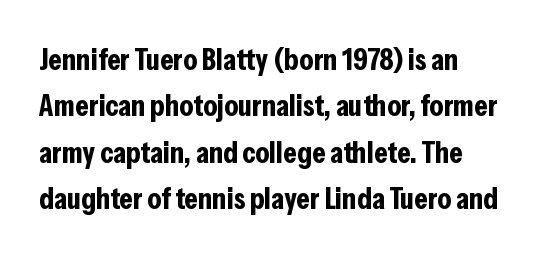
How would I describe the line gaps? Plain and ordinary. Varying glyph widths throughout — classic text-font behaviour. This sample uses an upright cut, with every glyph sitting square on the baseline. Each letter's strokes conclude bluntly, with no projecting serifs. Tracking here is standard; glyphs follow each other at the usual distance.
